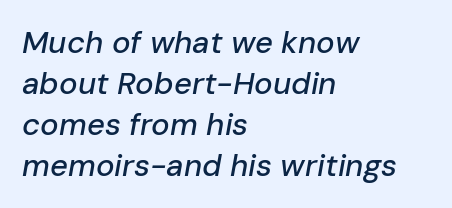
These lines are rendered in a variable-pitch font. Does the copy run flush right? No — it runs flush left. This sample keeps an unexceptional amount of space between lines. You can tell it's italic because the verticals aren't actually vertical.
